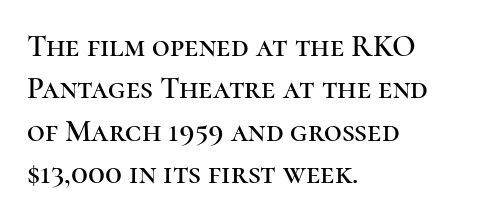
{"serif": "yes", "italic": "no", "width": "normal", "stroke_contrast": "high", "x_height": "medium", "monospaced": "no", "underline": "no", "align": "left", "line_spacing": "normal", "line_spacing_ratio": 1.37, "letter_spacing": "normal", "letter_spacing_em": 0.0, "glyph_px": 31}
